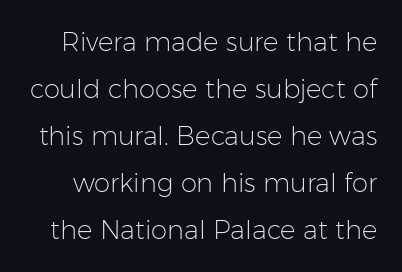
No letter is thick-stroked: the sample isn't bold. The type is set solid horizontally, with unmodified tracking. This sample uses an upright cut, with every glyph sitting square on the baseline. Any mark beneath the type? The region is blank.
